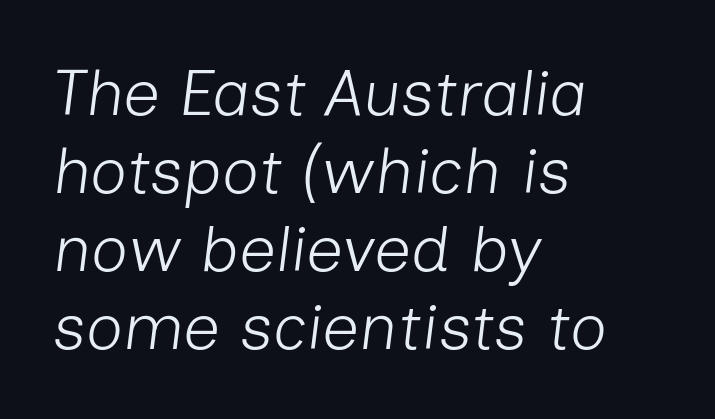
{"italic": "yes", "lean": "right", "slant_degrees": 7, "bold": "no", "weight": "light", "width": "normal", "stroke_contrast": "low", "x_height": "medium", "monospaced": "no", "underline": "no", "align": "left", "line_spacing_ratio": 1.2, "letter_spacing": "normal", "letter_spacing_em": 0.0, "glyph_px": 65}
